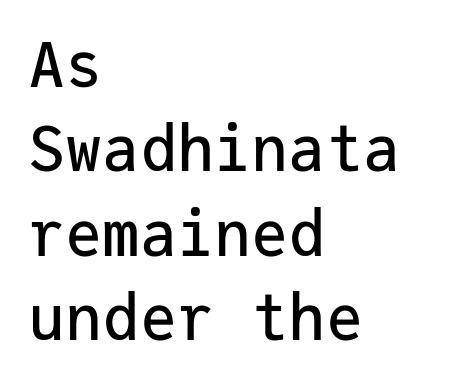
Q: Is the text italic (slanted)? A: No, it is upright.
Q: Is the typeface a serif or a sans-serif typeface? A: Sans-serif.
Q: Is the text underlined? A: No.
Q: How is the paragraph aligned? A: Left-aligned.
Q: Is the spacing between letters normal or unusually wide? A: Normal.
Q: Is the spacing between lines tight, normal or loose? A: Normal.
Q: Width (condensed, normal, or wide)? A: Normal.
Q: Stroke contrast? A: Low.
Q: x-height? A: Medium.
Q: Monospaced? A: Yes.
